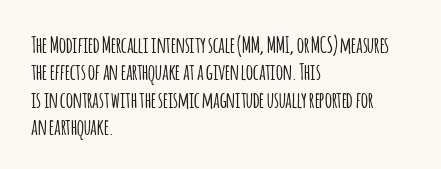
Q: Is the text italic (slanted)? A: No, it is upright.
Q: Is the text underlined? A: No.
Q: How is the paragraph aligned? A: Left-aligned.
Q: Is the spacing between letters normal or unusually wide? A: Normal.
Q: Is the spacing between lines tight, normal or loose? A: Normal.
